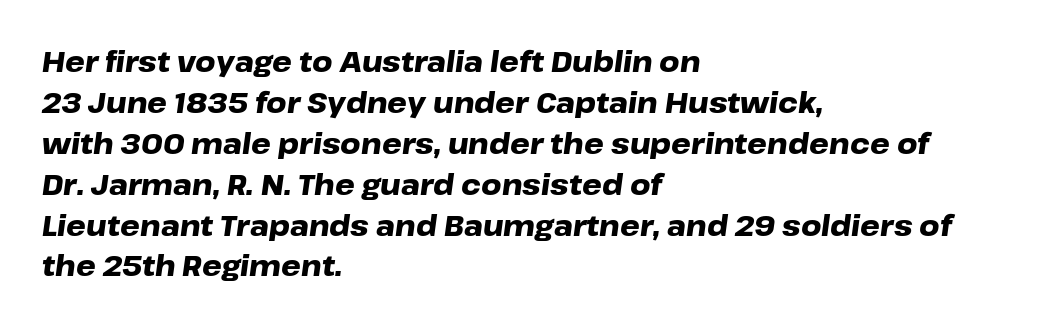
The image shows 28 px heavy, wide type, italic (leaning right); set left-aligned, normal line spacing (1.46x), normal letter spacing, not underlined; low stroke contrast and a medium x-height.
